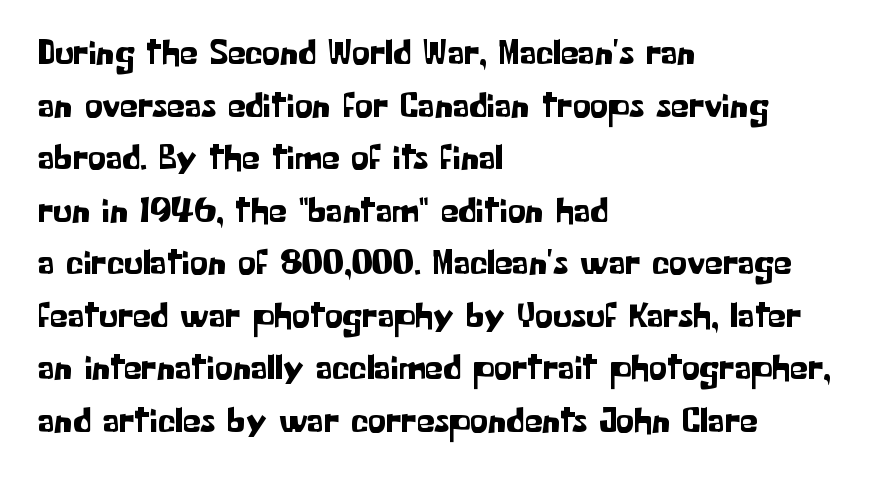
Default kerning and tracking; the words read as compact shapes. Regarding serifs, this sample does without them. Every row of glyphs begins at an identical x-position on the left. One glance says typical: line gaps are just what's usual. Is this a fixed-width face? No — the glyphs have proportional, varying widths. Lines of text with bare space underneath.
